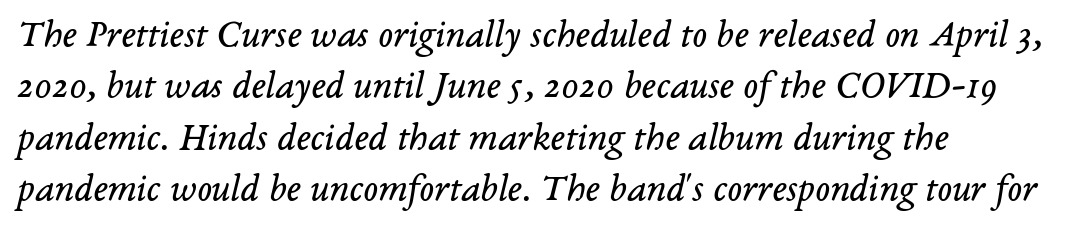
The image shows 39 px regular-weight serif type, italic (leaning right); set normal line spacing (1.32x), normal letter spacing, not underlined; low stroke contrast and a medium x-height.
